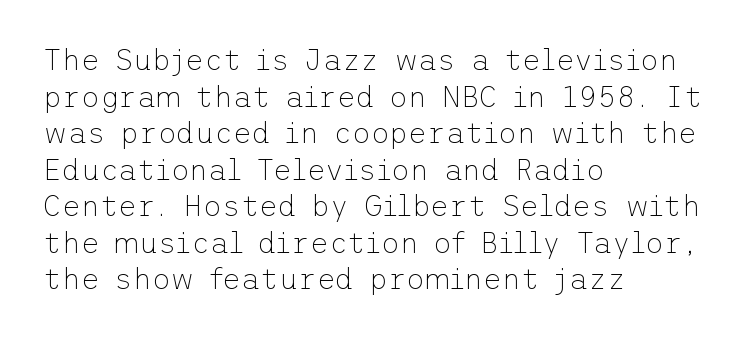
Leading: standard. Glyph-to-glyph distance matches everyday printed text. The axis of the letterforms is exactly vertical. Teacher's note: observe the even left margin — that is flush-left alignment. The space directly below the letters is spotless. The passage shown is not bold in any degree.
